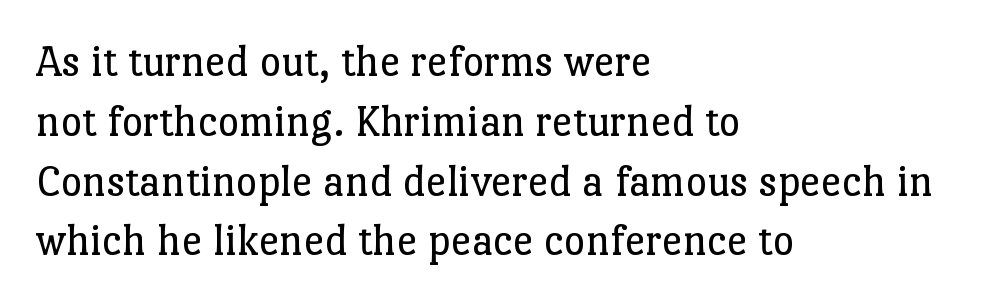
The image shows 46 px regular-weight serif type, upright; set left-aligned, normal line spacing (1.3x), normal letter spacing, not underlined; low stroke contrast and a medium x-height.
